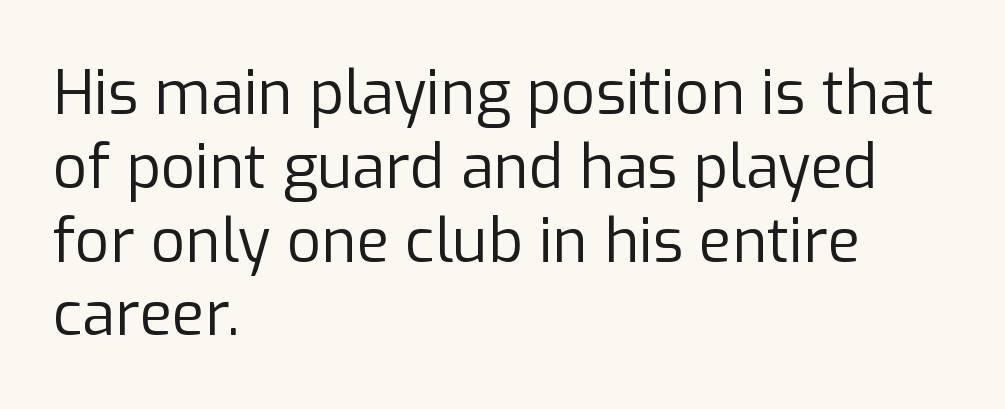
Q: Is the text bold? A: No.
Q: Is the text italic (slanted)? A: No, it is upright.
Q: Is the typeface a serif or a sans-serif typeface? A: Sans-serif.
Q: Is the text underlined? A: No.
Q: How is the paragraph aligned? A: Left-aligned.
Q: Is the spacing between letters normal or unusually wide? A: Normal.
Q: Width (condensed, normal, or wide)? A: Normal.
Q: Stroke contrast? A: Low.
Q: x-height? A: Medium.
Q: Monospaced? A: No.
